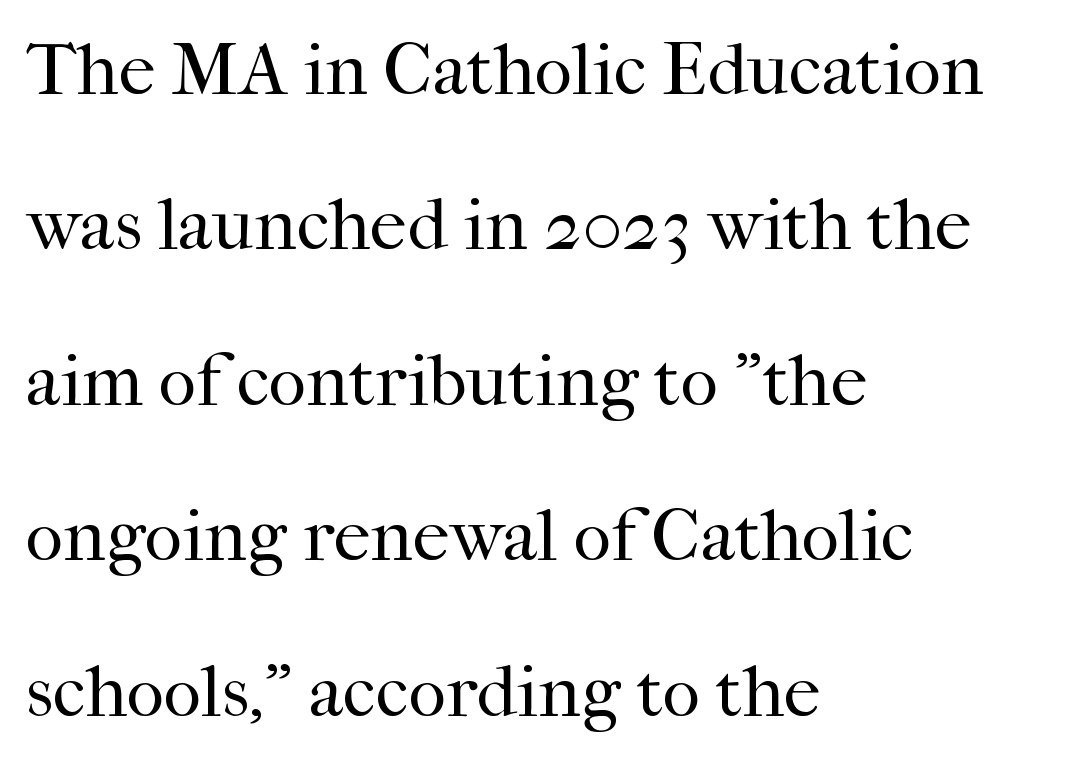
{"serif": "yes", "italic": "no", "bold": "no", "weight": "regular", "width": "normal", "stroke_contrast": "high", "x_height": "medium", "monospaced": "no", "underline": "no", "align": "left", "line_spacing": "loose", "line_spacing_ratio": 2.1, "letter_spacing": "normal", "letter_spacing_em": 0.0, "glyph_px": 74}
